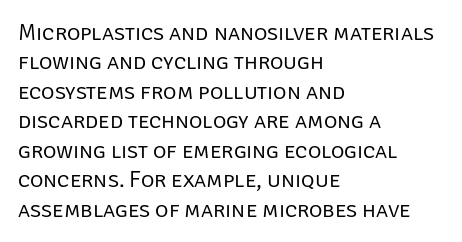
The image shows 23 px text type, upright; set left-aligned, normal line spacing (1.28x), normal letter spacing, not underlined.
